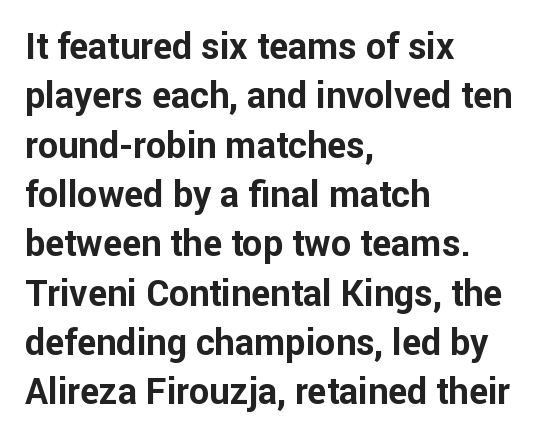
Vertical strokes here are truly vertical. Stroke thickness is high; the sample reads as a true bold. The typesetter chose a ragged-right arrangement here. Stroke terminals: plain, sans-serif.
